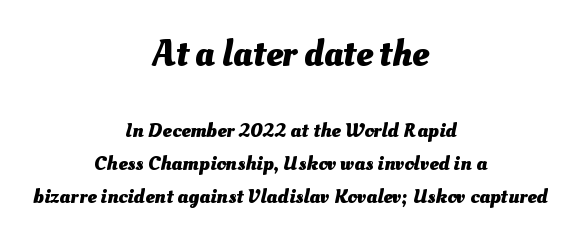
One-word summary of the alignment: center. Summary of vertical rhythm: regular, with standard interline spacing. Weight: bold. The more generous point size was reserved for the upper chunk. This sample uses plain, unmodified letter spacing. The face used here is proportionally spaced, like ordinary book or web type.
